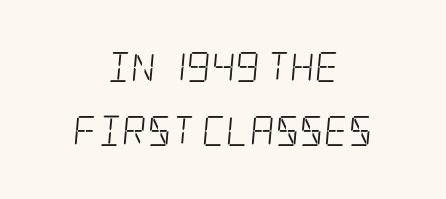
{"serif": "yes", "bold": "no", "weight": "light", "width": "condensed", "stroke_contrast": "low", "x_height": "large", "underline": "no", "align": "center", "line_spacing": "loose", "line_spacing_ratio": 2.14, "letter_spacing": "normal", "letter_spacing_em": 0.0, "glyph_px": 30}
